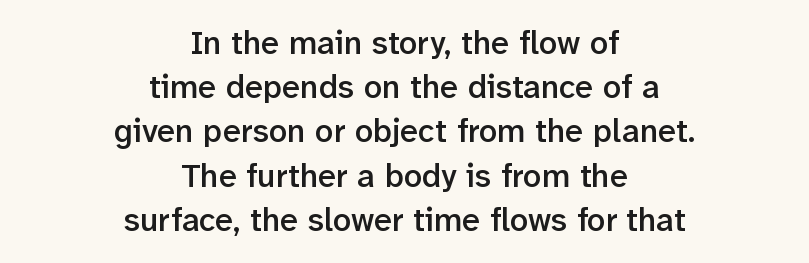
Short and long lines alike share a common midpoint. Short note: letters normally spaced. The block of text has a typical density, with ordinary space between rows. A semibold gives these letters moderate extra thickness, short of bold. Spacing verdict: proportional, widths tailored to each character.
